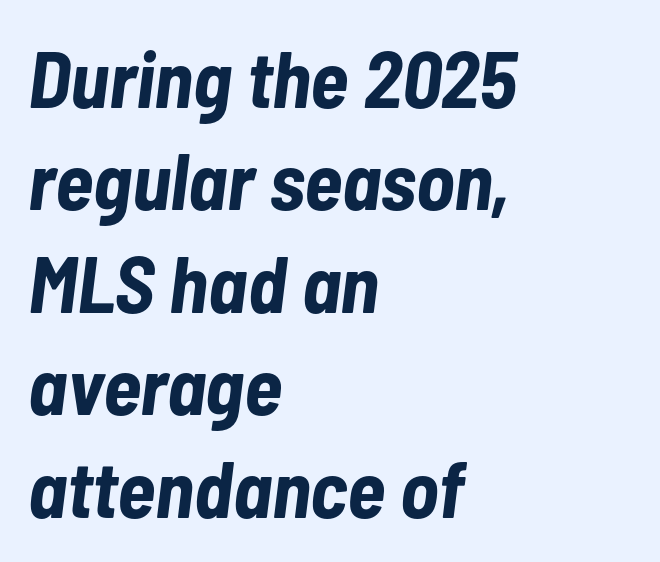
Q: Is the text bold? A: Yes.
Q: Is the text italic (slanted)? A: Yes, it leans right by about 7 degrees.
Q: Is the text underlined? A: No.
Q: How is the paragraph aligned? A: Left-aligned.
Q: Is the spacing between letters normal or unusually wide? A: Normal.
Q: Is the spacing between lines tight, normal or loose? A: Normal.
Q: Width (condensed, normal, or wide)? A: Condensed.
Q: Stroke contrast? A: Low.
Q: x-height? A: Medium.
Q: Monospaced? A: No.
